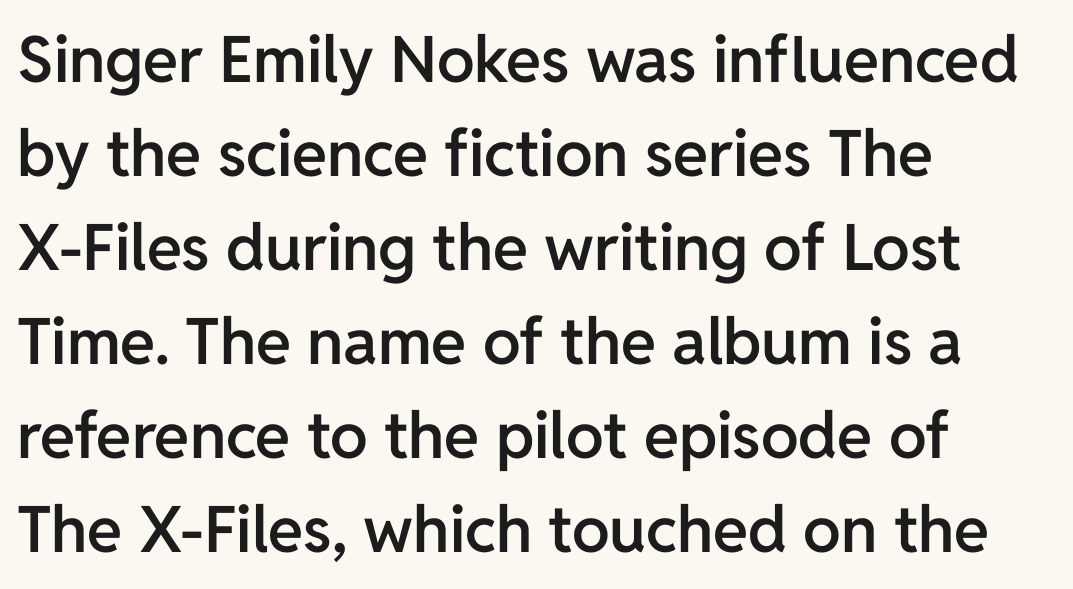
The image shows 64 px semibold sans-serif type, upright; set left-aligned, normal line spacing (1.47x), normal letter spacing, not underlined; low stroke contrast and a medium x-height.
